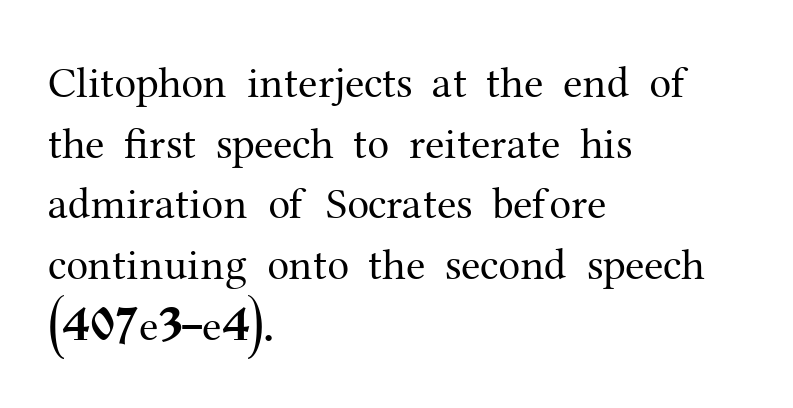
The image shows 44 px regular-weight serif type, upright; set left-aligned, normal line spacing (1.38x), normal letter spacing, not underlined; medium stroke contrast and a medium x-height.
